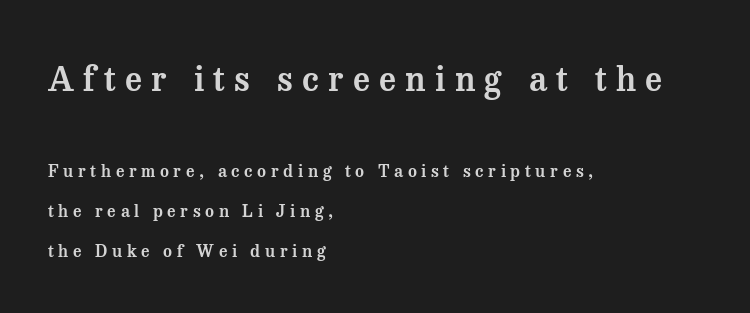
The earlier block is typeset at a bigger size than the later block. The ragged edge is on the right, which tells us the setting is flush left. The specimen reads as upright at a glance. Only glyphs here, with clear space below each row. Baseline-to-baseline distance is far greater than the letter height. A serif font was chosen for this passage.
